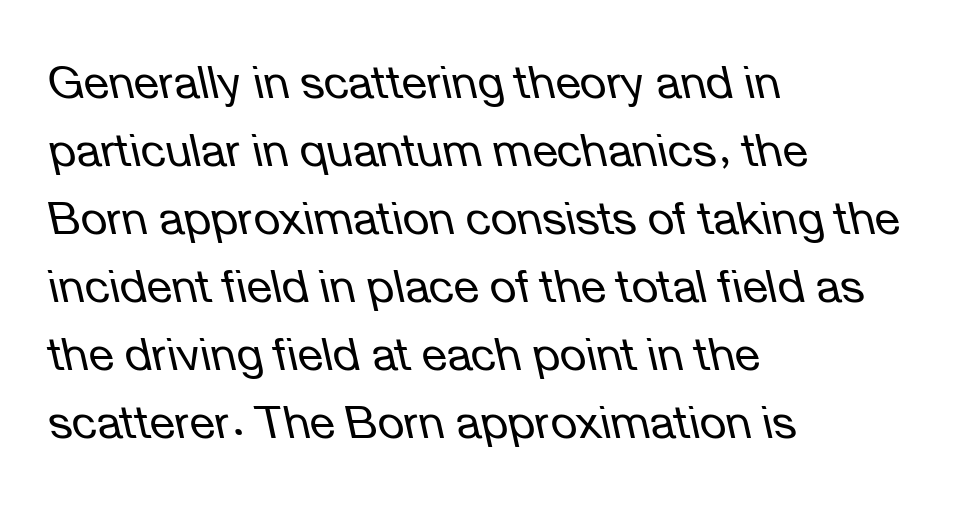
Q: Is the text bold? A: No.
Q: Is the text italic (slanted)? A: Yes, it leans left by about 12 degrees.
Q: Is the text underlined? A: No.
Q: How is the paragraph aligned? A: Left-aligned.
Q: Is the spacing between letters normal or unusually wide? A: Normal.
Q: Is the spacing between lines tight, normal or loose? A: Normal.
Q: Width (condensed, normal, or wide)? A: Normal.
Q: Stroke contrast? A: Low.
Q: x-height? A: Medium.
Q: Monospaced? A: No.
